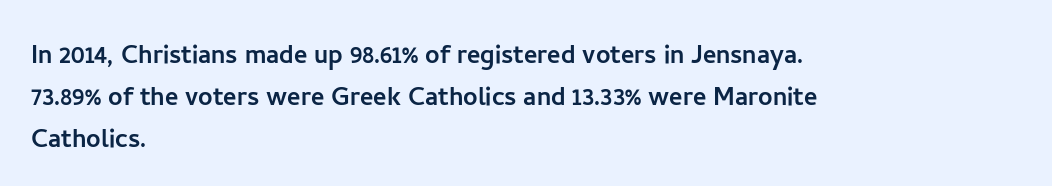
{"serif": "no", "italic": "no", "width": "normal", "stroke_contrast": "low", "x_height": "medium", "monospaced": "no", "underline": "no", "align": "left", "line_spacing": "normal", "line_spacing_ratio": 1.32, "letter_spacing": "normal", "letter_spacing_em": 0.0, "glyph_px": 32}
